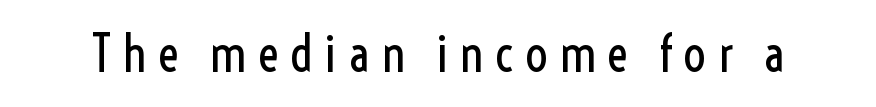
{"serif": "no", "italic": "no", "bold": "no", "weight": "regular", "width": "condensed", "x_height": "medium", "monospaced": "no", "underline": "no", "letter_spacing": "wide", "letter_spacing_em": 0.21, "glyph_px": 51}
